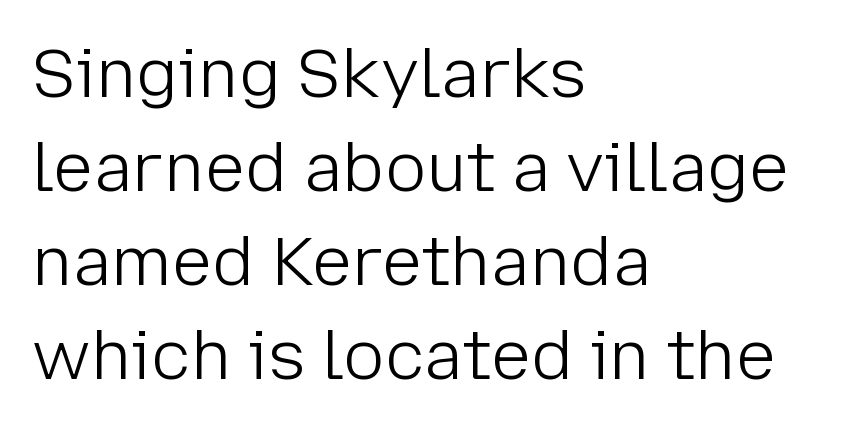
{"serif": "no", "italic": "no", "bold": "no", "weight": "light", "width": "normal", "stroke_contrast": "low", "x_height": "medium", "monospaced": "no", "underline": "no", "align": "left", "line_spacing": "normal", "line_spacing_ratio": 1.38, "letter_spacing": "normal", "letter_spacing_em": 0.0, "glyph_px": 68}
